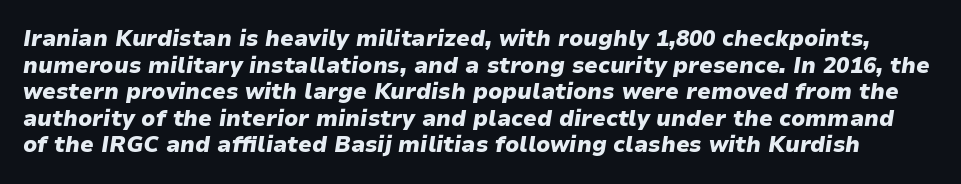
{"italic": "yes", "lean": "right", "slant_degrees": 9, "bold": "yes", "underline": "no", "line_spacing_ratio": 1.21, "letter_spacing": "normal", "letter_spacing_em": 0.0, "glyph_px": 22}
